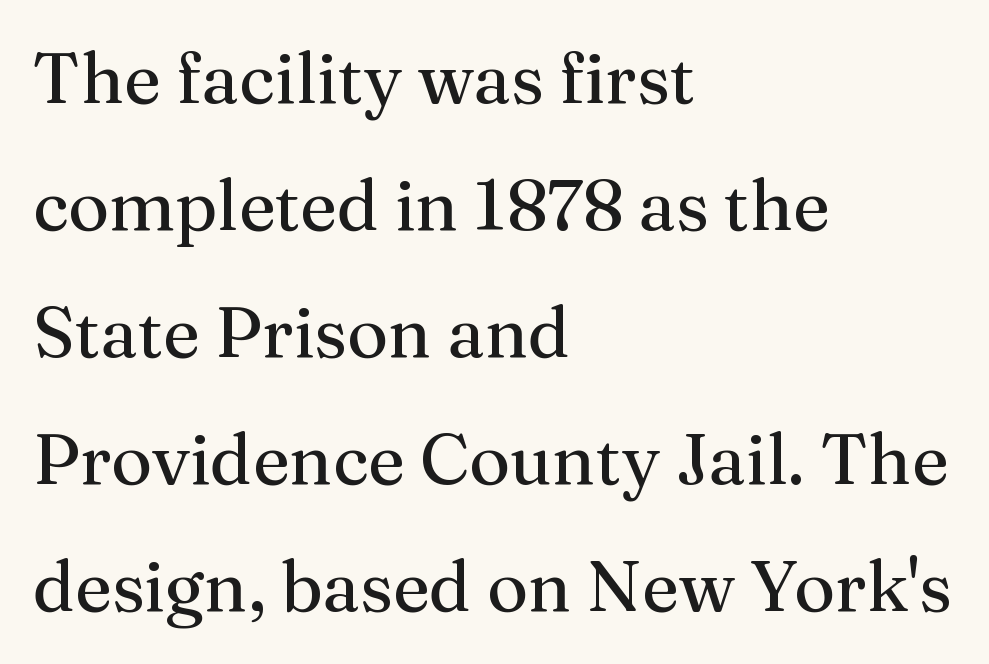
Q: Is the text bold? A: No.
Q: Is the text italic (slanted)? A: No, it is upright.
Q: Is the typeface a serif or a sans-serif typeface? A: Serif.
Q: Is the text underlined? A: No.
Q: How is the paragraph aligned? A: Left-aligned.
Q: Is the spacing between letters normal or unusually wide? A: Normal.
Q: Width (condensed, normal, or wide)? A: Normal.
Q: Stroke contrast? A: Medium.
Q: x-height? A: Medium.
Q: Monospaced? A: No.
